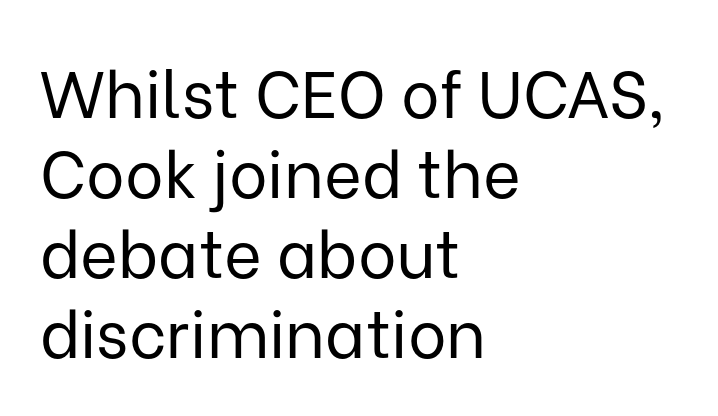
Q: Is the text bold? A: No.
Q: Is the text italic (slanted)? A: No, it is upright.
Q: Is the typeface a serif or a sans-serif typeface? A: Sans-serif.
Q: Is the text underlined? A: No.
Q: How is the paragraph aligned? A: Left-aligned.
Q: Is the spacing between letters normal or unusually wide? A: Normal.
Q: Width (condensed, normal, or wide)? A: Normal.
Q: Stroke contrast? A: Low.
Q: x-height? A: Medium.
Q: Monospaced? A: No.
